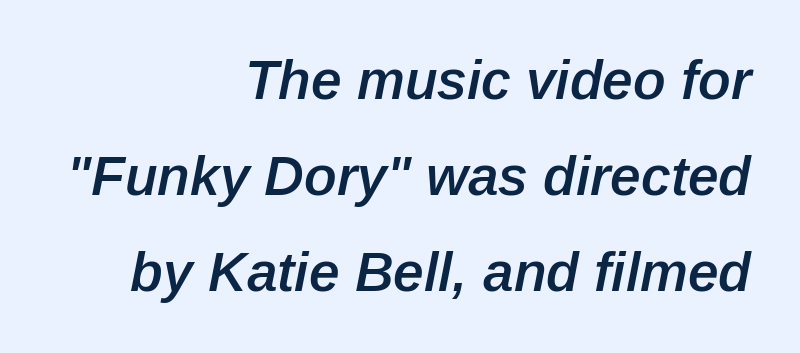
{"italic": "yes", "lean": "right", "slant_degrees": 12, "bold": "semi", "weight": "semibold", "width": "normal", "stroke_contrast": "low", "x_height": "medium", "monospaced": "no", "underline": "no", "align": "right", "line_spacing_ratio": 1.75, "letter_spacing": "normal", "letter_spacing_em": 0.0, "glyph_px": 55}
